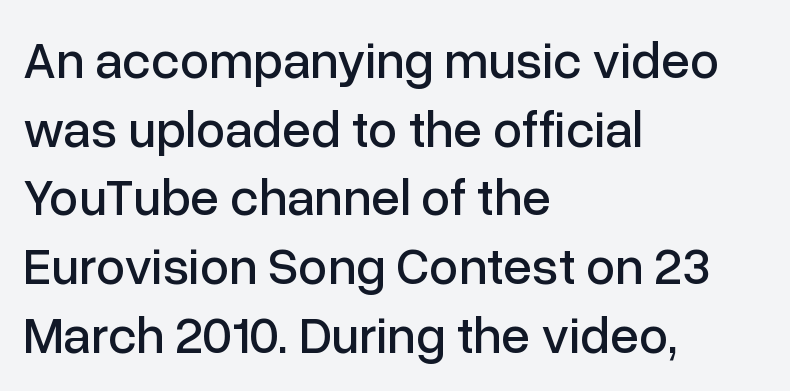
Honestly, there is no underline to notice here at all. Note: no serifs on the glyphs. Notice how the stems are strictly vertical — no italics here. Does the copy run flush right? No — it runs flush left.
